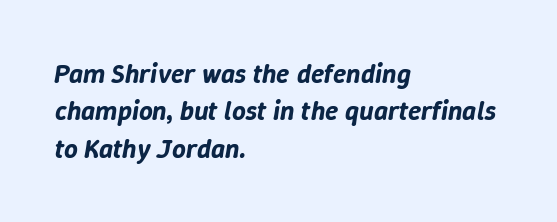
The image shows 27 px text type, italic (leaning right); set left-aligned, normal line spacing (1.38x), normal letter spacing, not underlined.
